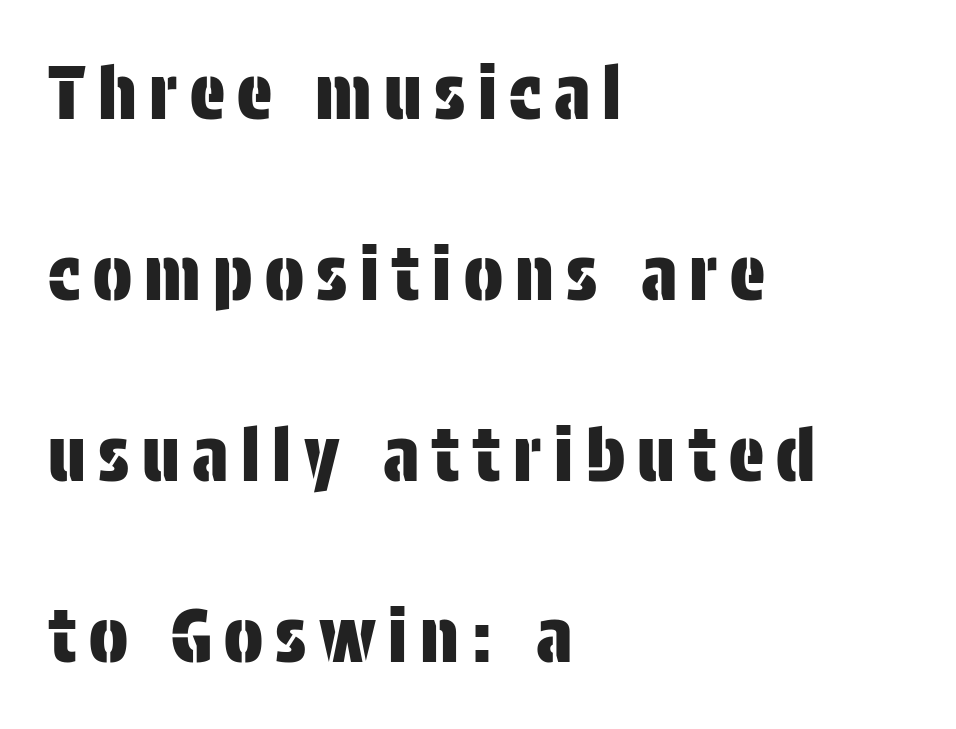
Q: Is the text italic (slanted)? A: No, it is upright.
Q: Is the typeface a serif or a sans-serif typeface? A: Sans-serif.
Q: Is the text underlined? A: No.
Q: How is the paragraph aligned? A: Left-aligned.
Q: Is the spacing between lines tight, normal or loose? A: Loose.
Q: Width (condensed, normal, or wide)? A: Condensed.
Q: Stroke contrast? A: Low.
Q: x-height? A: Large.
Q: Monospaced? A: No.
